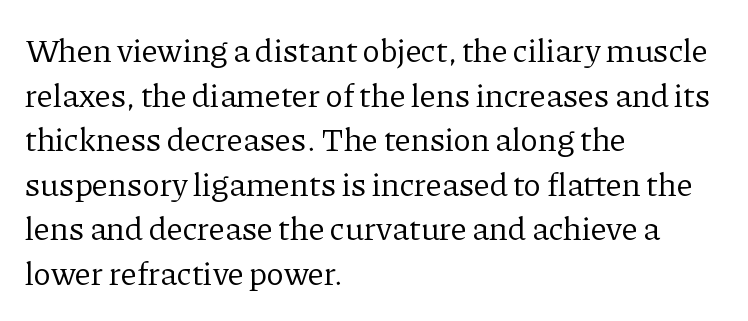
{"serif": "yes", "italic": "no", "bold": "no", "weight": "regular", "width": "normal", "stroke_contrast": "low", "x_height": "medium", "monospaced": "no", "underline": "no", "align": "left", "line_spacing": "normal", "line_spacing_ratio": 1.35, "letter_spacing": "normal", "letter_spacing_em": 0.0, "glyph_px": 33}
